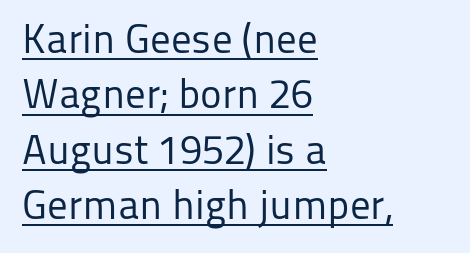
Compared with a typical body face, this is equally light or lighter still. Character widths vary here, with narrow letters taking less room than wide ones. The leading is moderate, giving the passage an even texture. Vertical strokes here are truly vertical.
